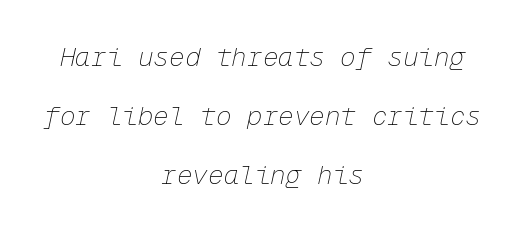
Students, note that the glyphs here touch the page at normal intervals. Letters rest on an invisible, unmarked baseline. Caption: multi-line text, centered on the measure. Is this a heavy cut? Hardly; it is regular or lighter. The lettering tilts uniformly, giving the passage an italic look.
